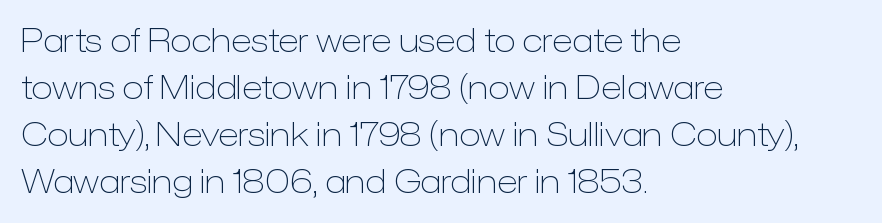
Q: Is the text bold? A: No.
Q: Is the text italic (slanted)? A: No, it is upright.
Q: Is the typeface a serif or a sans-serif typeface? A: Sans-serif.
Q: Is the text underlined? A: No.
Q: How is the paragraph aligned? A: Left-aligned.
Q: Is the spacing between letters normal or unusually wide? A: Normal.
Q: Is the spacing between lines tight, normal or loose? A: Normal.
Q: Width (condensed, normal, or wide)? A: Normal.
Q: Stroke contrast? A: Low.
Q: x-height? A: Medium.
Q: Monospaced? A: No.
